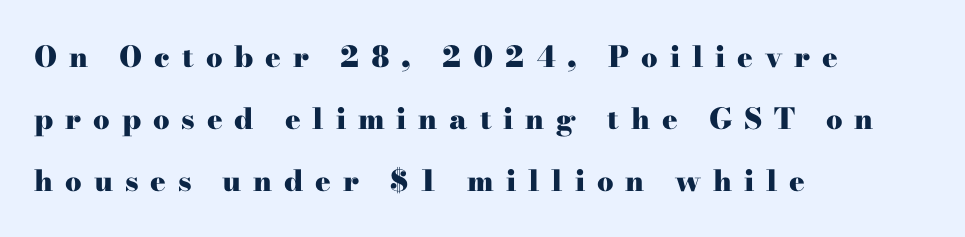
Q: Is the text bold? A: Yes.
Q: Is the text italic (slanted)? A: No, it is upright.
Q: Is the typeface a serif or a sans-serif typeface? A: Serif.
Q: Is the text underlined? A: No.
Q: How is the paragraph aligned? A: Left-aligned.
Q: Is the spacing between letters normal or unusually wide? A: Unusually wide.
Q: Is the spacing between lines tight, normal or loose? A: Loose.
Q: Width (condensed, normal, or wide)? A: Wide.
Q: Stroke contrast? A: High.
Q: x-height? A: Small.
Q: Monospaced? A: No.
